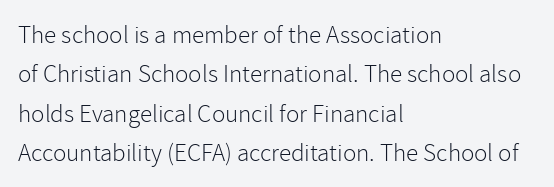
{"italic": "no", "bold": "no", "underline": "no", "align": "left", "line_spacing": "normal", "line_spacing_ratio": 1.58, "letter_spacing": "normal", "letter_spacing_em": 0.0, "glyph_px": 25}
